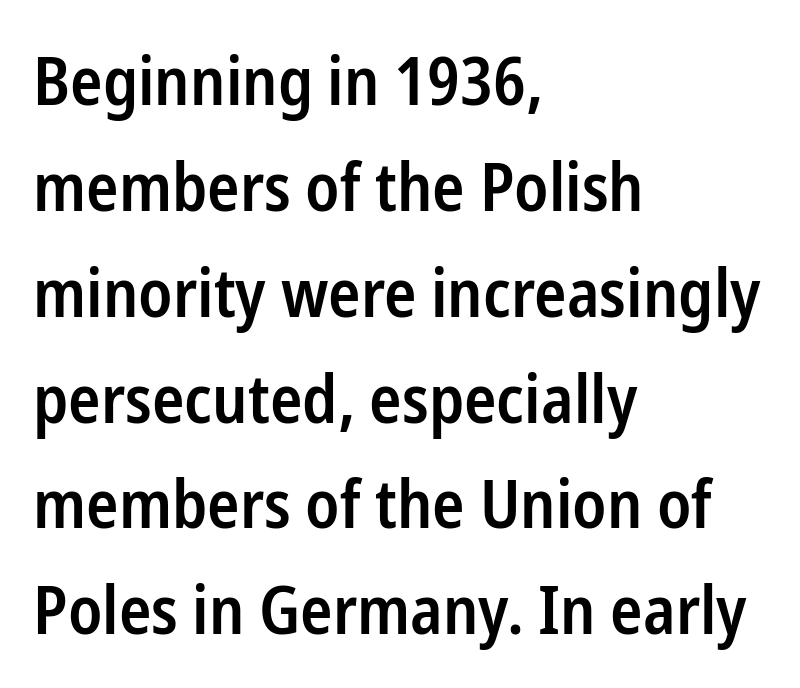
Q: Is the text bold? A: Semi-bold.
Q: Is the text italic (slanted)? A: No, it is upright.
Q: Is the typeface a serif or a sans-serif typeface? A: Sans-serif.
Q: Is the text underlined? A: No.
Q: How is the paragraph aligned? A: Left-aligned.
Q: Is the spacing between letters normal or unusually wide? A: Normal.
Q: Is the spacing between lines tight, normal or loose? A: Normal.
Q: Width (condensed, normal, or wide)? A: Condensed.
Q: Stroke contrast? A: Low.
Q: x-height? A: Medium.
Q: Monospaced? A: No.
